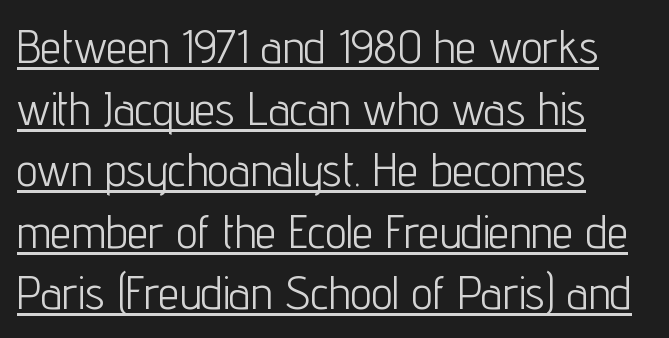
{"serif": "no", "italic": "no", "bold": "no", "weight": "light", "width": "condensed", "stroke_contrast": "low", "x_height": "medium", "monospaced": "no", "underline": "yes", "align": "left", "line_spacing": "normal", "line_spacing_ratio": 1.31, "letter_spacing": "normal", "letter_spacing_em": 0.0, "glyph_px": 47}
